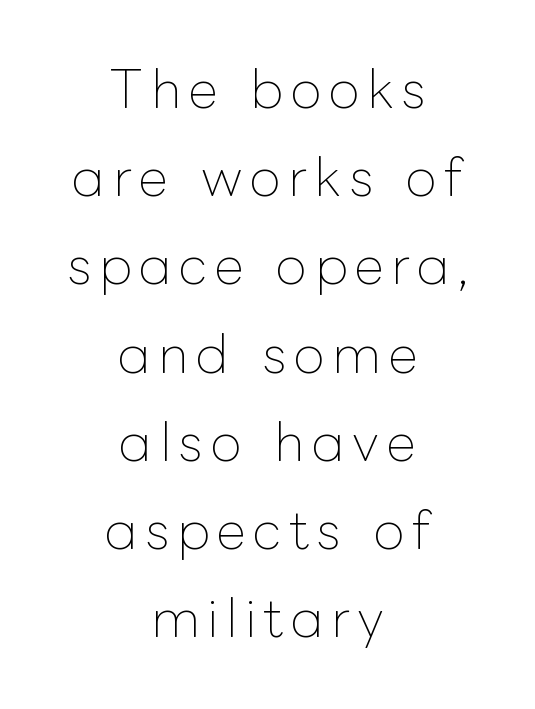
{"italic": "no", "bold": "no", "weight": "thin", "width": "normal", "stroke_contrast": "low", "x_height": "medium", "monospaced": "no", "underline": "no", "align": "center", "line_spacing_ratio": 1.73, "glyph_px": 51}
